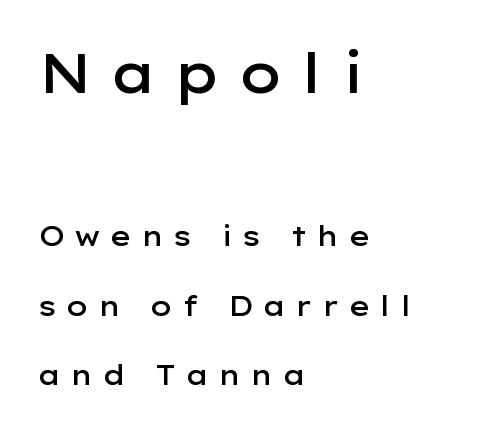
{"serif": "no", "italic": "no", "bold": "semi", "weight": "semibold", "width": "wide", "stroke_contrast": "low", "x_height": "medium", "monospaced": "no", "underline": "no", "align": "left", "line_spacing": "loose", "line_spacing_ratio": 2.48, "letter_spacing": "wide", "letter_spacing_em": 0.32, "larger_block": "first", "size_ratio": 1.96, "glyph_px": 55}
